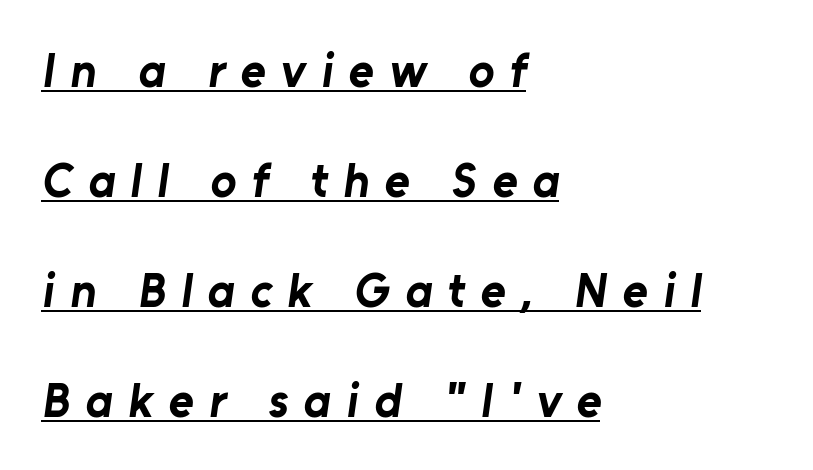
Q: Is the text bold? A: Yes.
Q: Is the typeface a serif or a sans-serif typeface? A: Sans-serif.
Q: Is the text underlined? A: Yes.
Q: How is the paragraph aligned? A: Left-aligned.
Q: Is the spacing between letters normal or unusually wide? A: Unusually wide.
Q: Is the spacing between lines tight, normal or loose? A: Loose.
Q: Width (condensed, normal, or wide)? A: Normal.
Q: Stroke contrast? A: Low.
Q: x-height? A: Medium.
Q: Monospaced? A: No.
